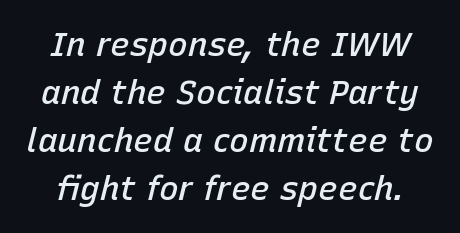
{"italic": "yes", "lean": "right", "slant_degrees": 15, "bold": "semi", "weight": "semibold", "width": "normal", "stroke_contrast": "low", "x_height": "medium", "monospaced": "no", "underline": "no", "line_spacing": "normal", "line_spacing_ratio": 1.45, "letter_spacing": "normal", "letter_spacing_em": 0.0, "glyph_px": 33}
